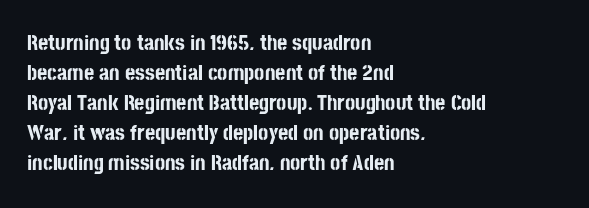
Italic: no, the glyphs are upright roman. Standard letterfit; no display-style spreading of the glyphs. Glance below the letters and you will spot only blank space. Its strokes are broad and dark, the hallmark of bold type.
